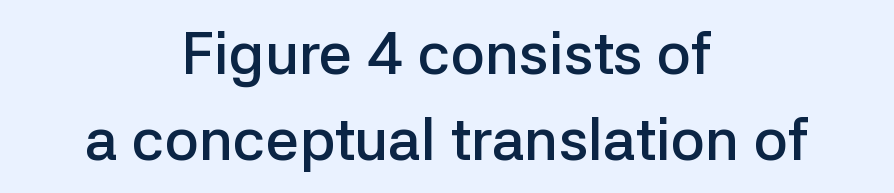
Q: Is the text bold? A: Semi-bold.
Q: Is the text italic (slanted)? A: No, it is upright.
Q: Is the typeface a serif or a sans-serif typeface? A: Sans-serif.
Q: Is the text underlined? A: No.
Q: How is the paragraph aligned? A: Centered.
Q: Is the spacing between letters normal or unusually wide? A: Normal.
Q: Is the spacing between lines tight, normal or loose? A: Normal.
Q: Width (condensed, normal, or wide)? A: Normal.
Q: Stroke contrast? A: Low.
Q: x-height? A: Medium.
Q: Monospaced? A: No.
